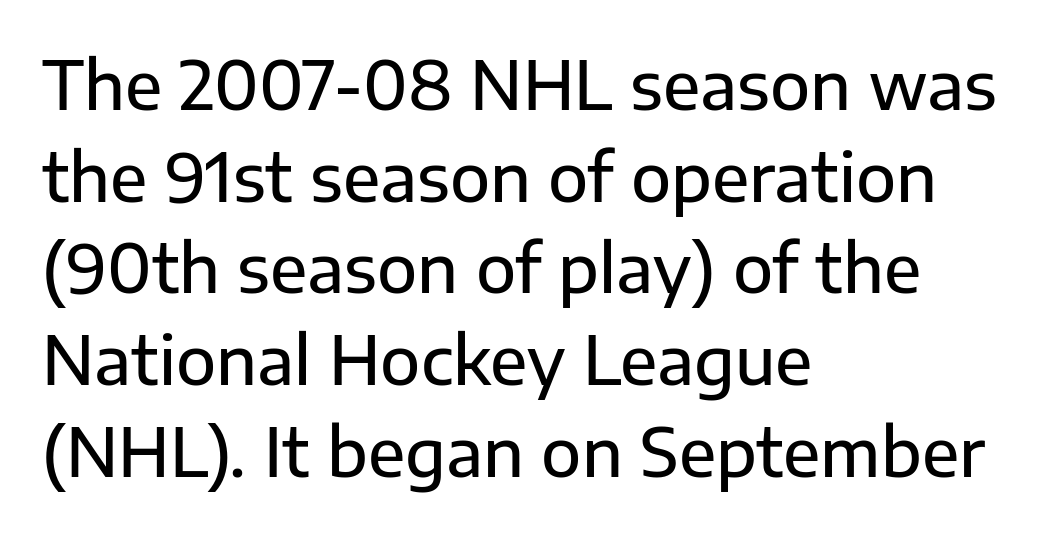
{"serif": "no", "italic": "no", "width": "normal", "stroke_contrast": "low", "x_height": "medium", "monospaced": "no", "underline": "no", "align": "left", "line_spacing": "normal", "line_spacing_ratio": 1.39, "letter_spacing": "normal", "letter_spacing_em": 0.0, "glyph_px": 66}
